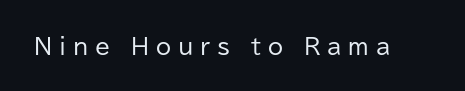
{"italic": "no", "bold": "no", "underline": "no", "letter_spacing": "wide", "letter_spacing_em": 0.31, "glyph_px": 22}
